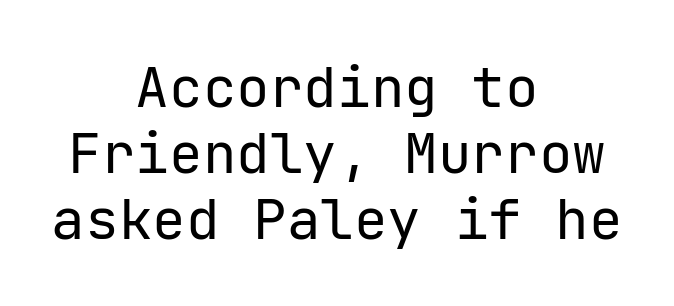
Is there any slant? The stems are plumb. Typeset on center — no edge is straight. Heaviness? Minimal to ordinary, like unemphasized prose. The baseline area is clear. Observe the absence of serifs on each vertical stroke in this sample. Inter-character spacing is left at the font's built-in metrics.
